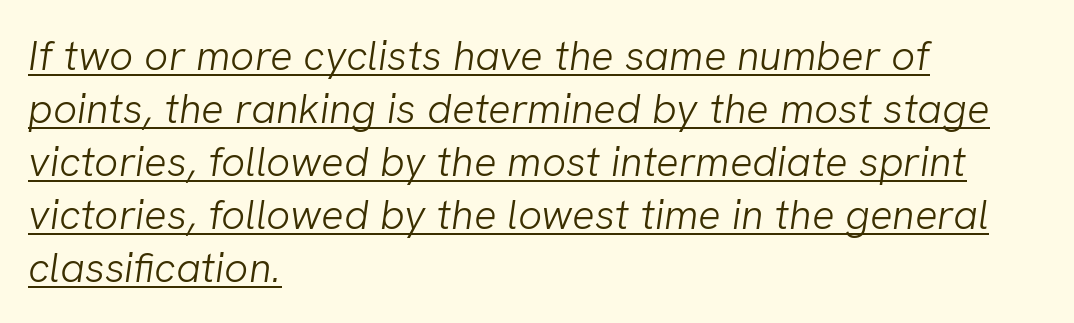
Characters follow at the spacing the type designer built in. This is not heavy type; no bold has been used. The paragraph shown leans on its left margin. The letters advance in unequal steps, a hallmark of proportional type. Examine the stroke ends and you'll find no serifs. Regarding leading, the lines here are spaced in the standard way.
